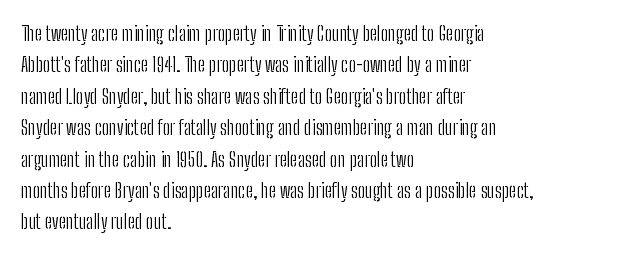
The image shows 20 px text type, upright; set left-aligned, normal line spacing (1.57x), normal letter spacing, not underlined.
